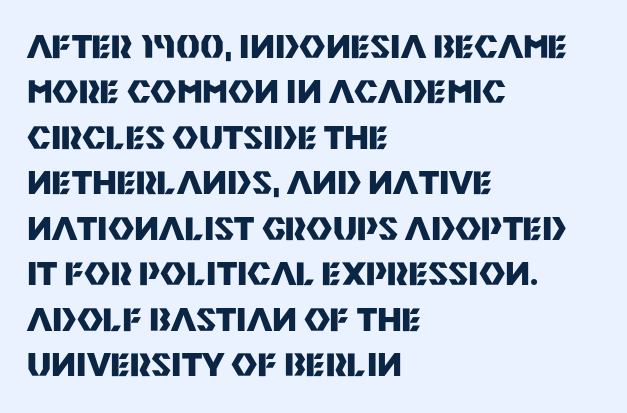
The image shows 32 px heavy sans-serif type, upright; set left-aligned, normal line spacing (1.42x), normal letter spacing, not underlined; medium stroke contrast and a large x-height.
